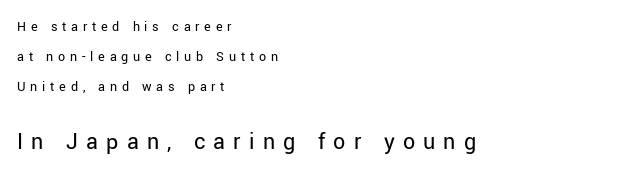
Q: Is the text bold? A: No.
Q: Is the text italic (slanted)? A: No, it is upright.
Q: Is the text underlined? A: No.
Q: How is the paragraph aligned? A: Left-aligned.
Q: Is the spacing between letters normal or unusually wide? A: Unusually wide.
Q: Is the spacing between lines tight, normal or loose? A: Loose.
Q: Which block of text is set in a larger size, the first (top) or the second (bottom)? A: The second (bottom) one.
